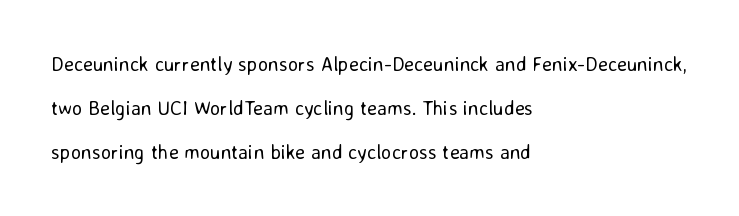
Q: Is the text bold? A: No.
Q: Is the text italic (slanted)? A: No, it is upright.
Q: Is the text underlined? A: No.
Q: How is the paragraph aligned? A: Left-aligned.
Q: Is the spacing between letters normal or unusually wide? A: Normal.
Q: Is the spacing between lines tight, normal or loose? A: Loose.
